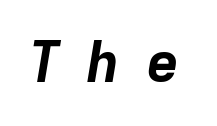
{"italic": "yes", "lean": "right", "slant_degrees": 9, "bold": "yes", "weight": "bold", "width": "normal", "stroke_contrast": "low", "x_height": "medium", "monospaced": "yes", "underline": "no", "letter_spacing": "wide", "letter_spacing_em": 0.44, "glyph_px": 57}
